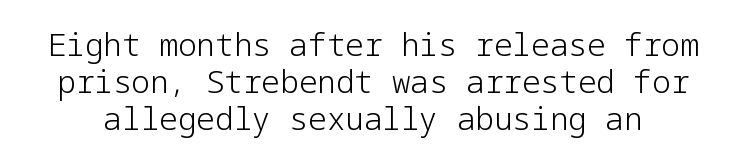
{"serif": "no", "italic": "no", "bold": "no", "weight": "light", "width": "normal", "stroke_contrast": "low", "x_height": "medium", "underline": "no", "line_spacing_ratio": 1.2, "letter_spacing": "normal", "letter_spacing_em": 0.0, "glyph_px": 31}
